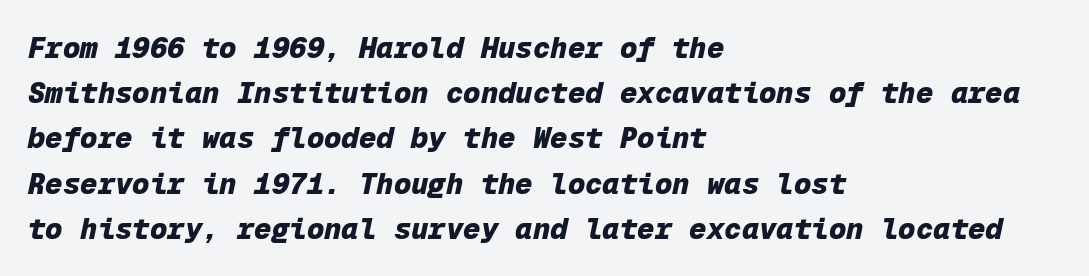
The image shows 29 px heavy type, italic (leaning right), monospaced; set left-aligned, normal line spacing (1.56x), normal letter spacing, not underlined; low stroke contrast and a medium x-height.
